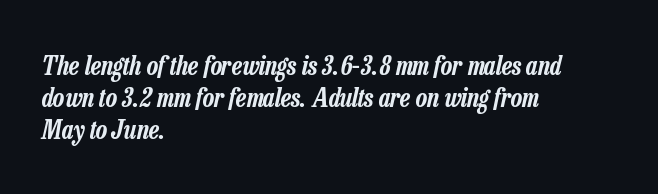
The lines in this sample share a left origin and differ only in where they stop. The lettering tilts uniformly, giving the passage an italic look. Only glyphs here, with clear space below each row. A typesetter would call this zero additional tracking.
